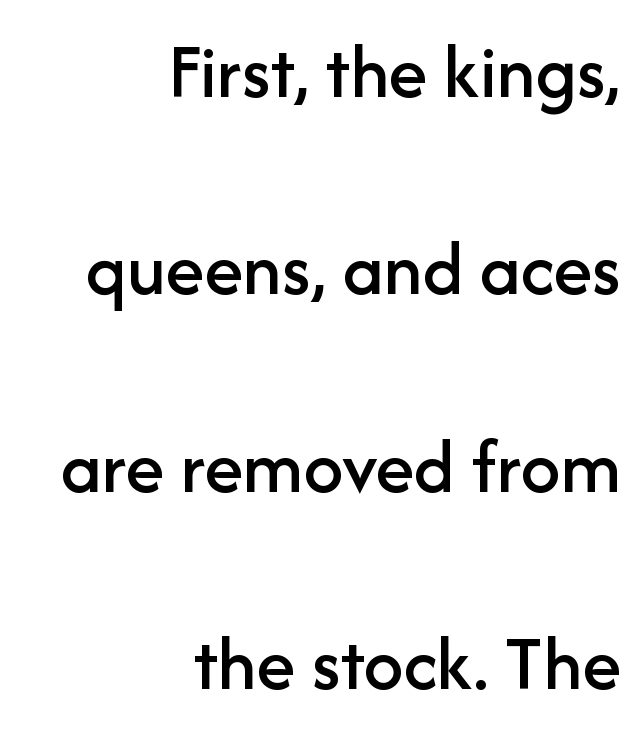
The image shows 79 px sans-serif type, upright; set right-aligned, loose line spacing (2.5x), normal letter spacing, not underlined; low stroke contrast and a medium x-height.
